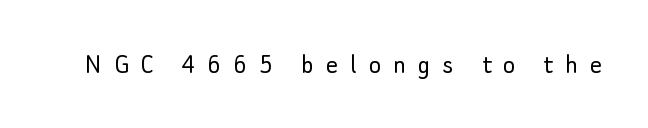
Q: Is the text bold? A: No.
Q: Is the text italic (slanted)? A: No, it is upright.
Q: Is the typeface a serif or a sans-serif typeface? A: Sans-serif.
Q: Is the text underlined? A: No.
Q: Is the spacing between letters normal or unusually wide? A: Unusually wide.
Q: Width (condensed, normal, or wide)? A: Normal.
Q: Stroke contrast? A: Low.
Q: x-height? A: Small.
Q: Monospaced? A: No.
